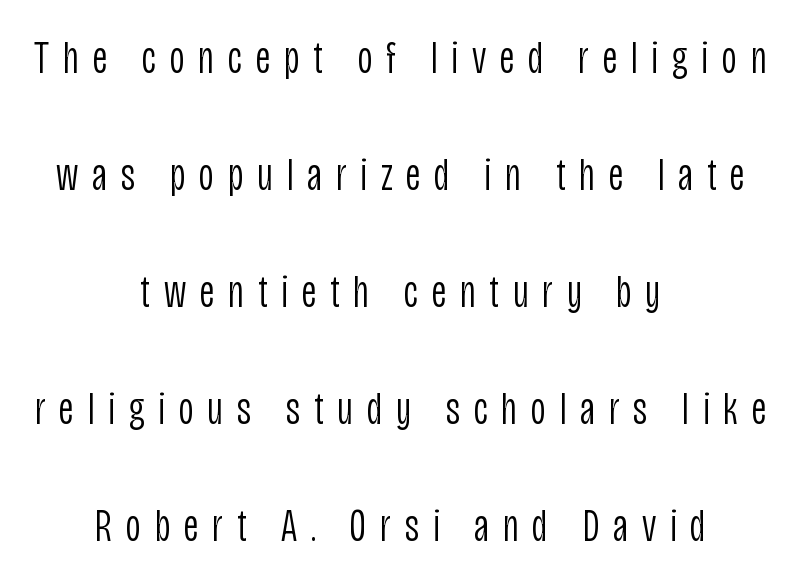
The image shows 47 px light, condensed sans-serif type, upright; set centered, loose line spacing (2.49x), unusually wide letter spacing (+0.29 em), not underlined; low stroke contrast and a large x-height.
